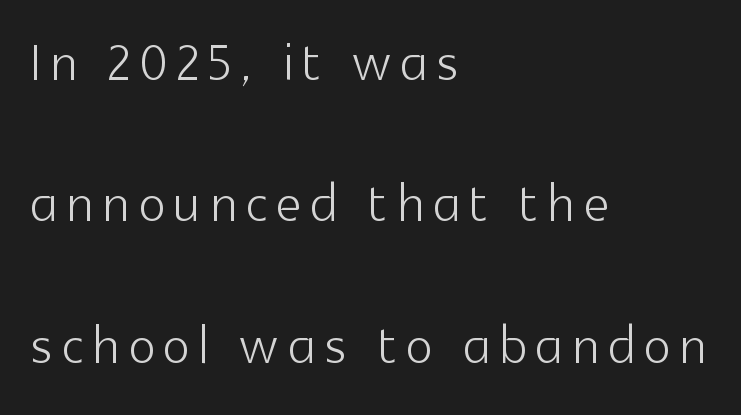
{"serif": "no", "italic": "no", "bold": "no", "weight": "light", "width": "normal", "x_height": "medium", "monospaced": "no", "underline": "no", "align": "left", "line_spacing": "loose", "line_spacing_ratio": 1.99, "glyph_px": 71}
